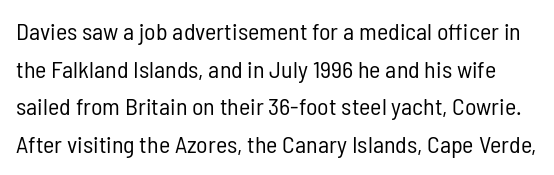
{"italic": "no", "bold": "no", "underline": "no", "line_spacing": "normal", "line_spacing_ratio": 1.57, "letter_spacing": "normal", "letter_spacing_em": 0.0, "glyph_px": 24}
